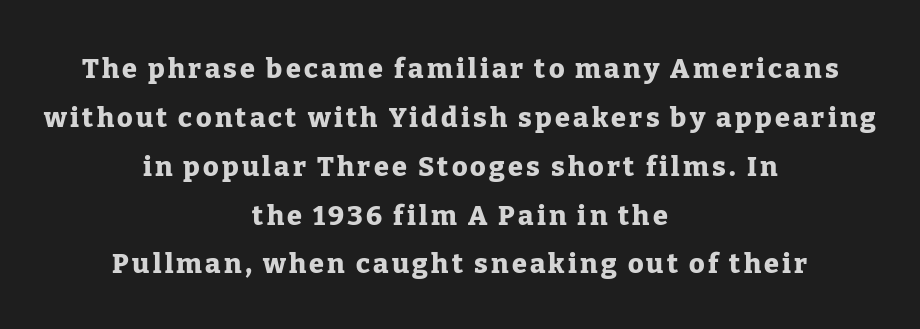
The image shows 27 px bold type, upright; set centered, line spacing 1.81x, not underlined.
